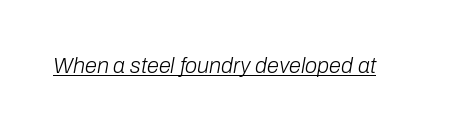
{"italic": "yes", "lean": "right", "slant_degrees": 10, "bold": "no", "underline": "yes", "letter_spacing": "normal", "letter_spacing_em": 0.0, "glyph_px": 22}
